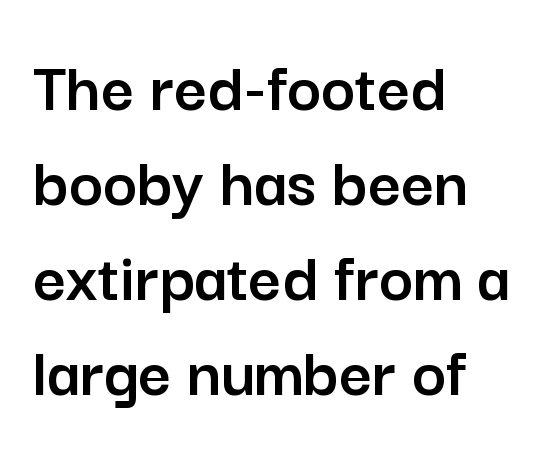
The image shows 72 px sans-serif type, upright; set left-aligned, normal line spacing (1.32x), normal letter spacing, not underlined; low stroke contrast and a medium x-height.
